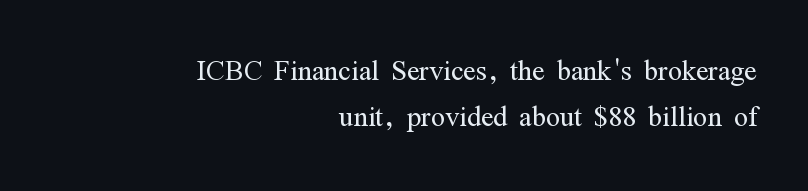
The image shows 37 px light, condensed serif type, upright; set right-aligned, line spacing 1.23x, normal letter spacing, not underlined; medium stroke contrast and a medium x-height.
